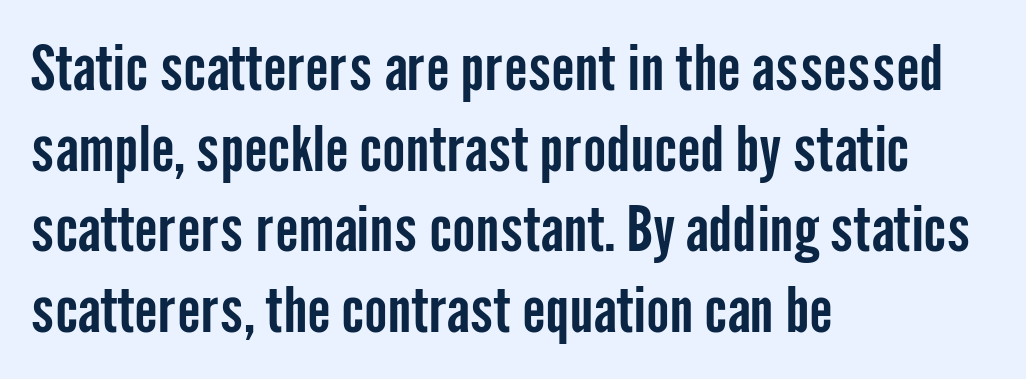
Q: Is the text italic (slanted)? A: No, it is upright.
Q: Is the typeface a serif or a sans-serif typeface? A: Sans-serif.
Q: Is the text underlined? A: No.
Q: How is the paragraph aligned? A: Left-aligned.
Q: Is the spacing between letters normal or unusually wide? A: Normal.
Q: Is the spacing between lines tight, normal or loose? A: Normal.
Q: Width (condensed, normal, or wide)? A: Condensed.
Q: Stroke contrast? A: Low.
Q: x-height? A: Medium.
Q: Monospaced? A: No.
